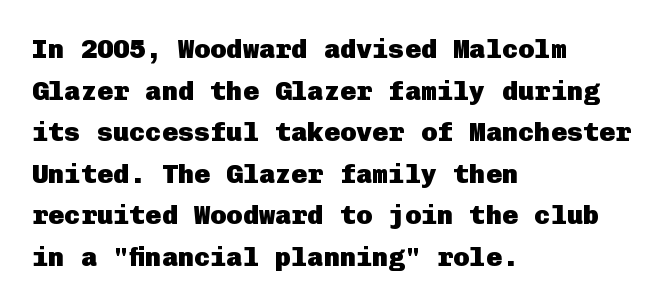
{"italic": "no", "bold": "yes", "underline": "no", "align": "left", "line_spacing": "normal", "line_spacing_ratio": 1.54, "letter_spacing": "normal", "letter_spacing_em": 0.0, "glyph_px": 27}
